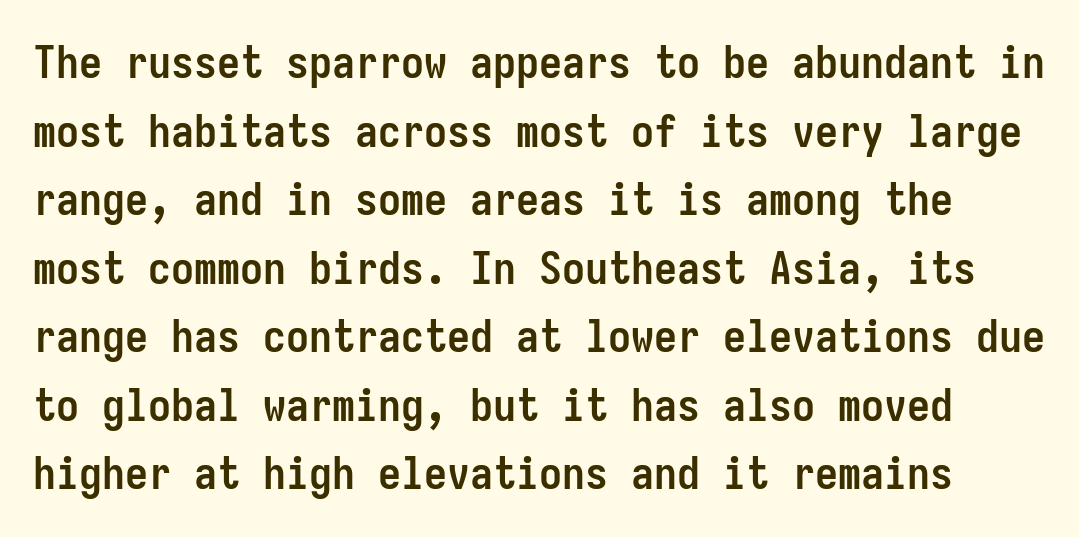
The passage shown has conventional tracking throughout. How heavy is the stroke? Heavy — this is a bold. Check under the words: just untouched page. The block of text has a typical density, with ordinary space between rows. Fixed-width glyphs throughout — classic coding-font behaviour. Typographically, this falls in the sans-serif category.
